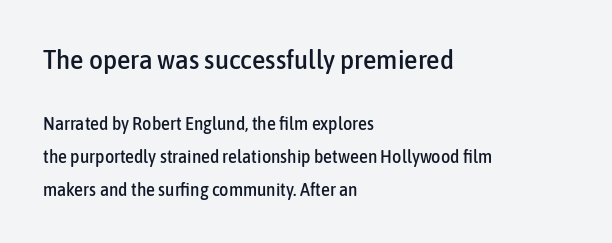
The rendering shrinks the type as you move from the upper chunk to the lower. Default kerning and tracking; the words read as compact shapes. Left-aligned paragraph, ragged on the right. Just letters on the line, the space beneath them empty. The font's upright variant was chosen for this text.
